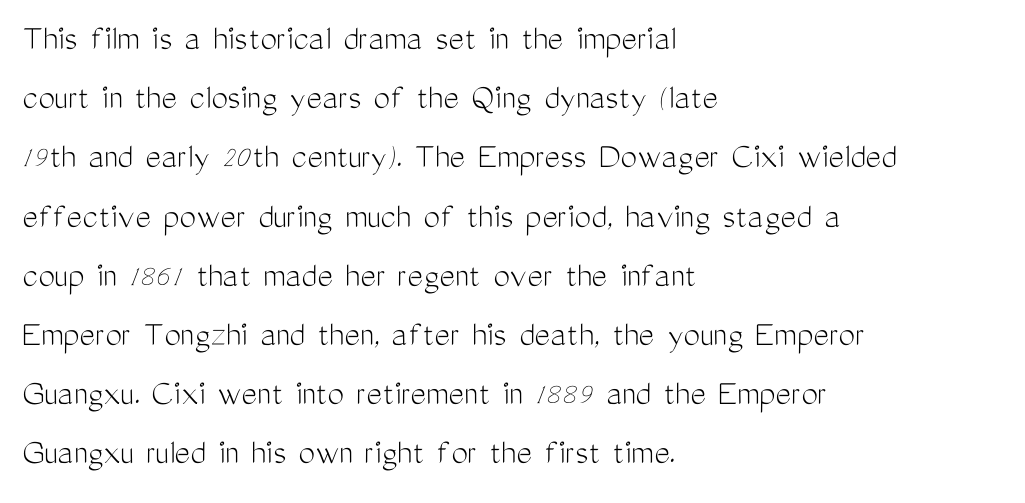
The image shows 37 px light, condensed sans-serif type, upright; set left-aligned, normal line spacing (1.6x), normal letter spacing, not underlined; medium stroke contrast and a medium x-height.
